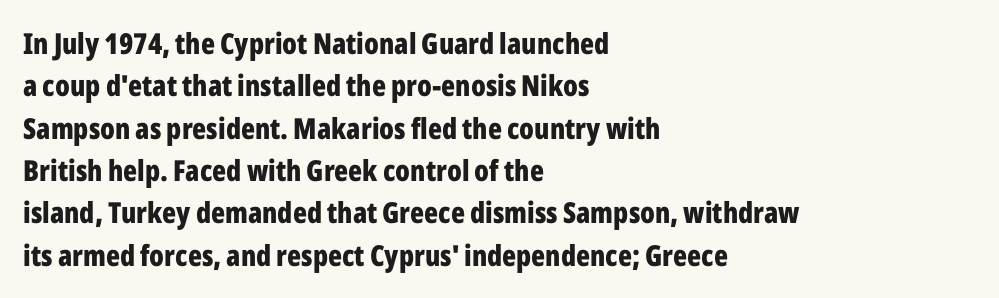
Tall strokes in this sample are plumb rather than angled. The letters advance in unequal steps, a hallmark of proportional type. Line starts are locked; line ends wander. Bare-footed words on every line.
